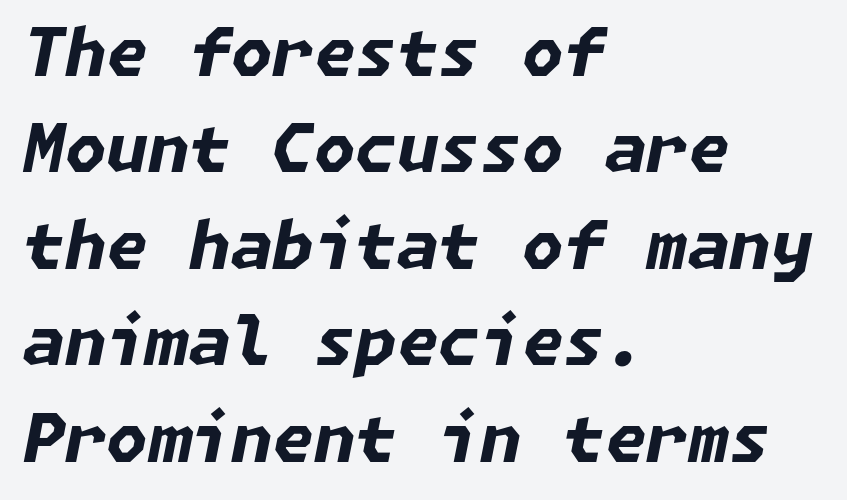
{"italic": "yes", "lean": "right", "slant_degrees": 11, "bold": "yes", "weight": "bold", "width": "normal", "stroke_contrast": "low", "x_height": "medium", "underline": "no", "align": "left", "line_spacing": "normal", "line_spacing_ratio": 1.44, "letter_spacing": "normal", "letter_spacing_em": 0.0, "glyph_px": 67}
